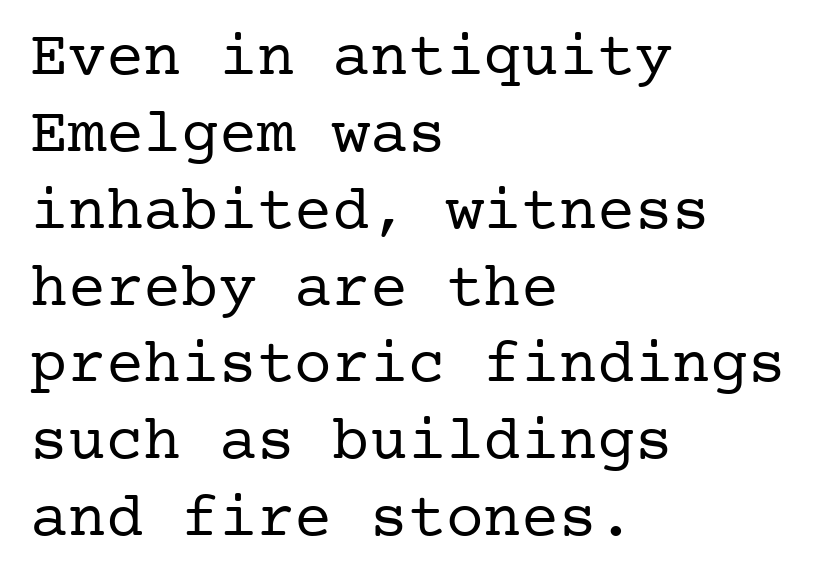
{"serif": "yes", "italic": "no", "bold": "no", "weight": "regular", "width": "normal", "stroke_contrast": "low", "x_height": "medium", "underline": "no", "align": "left", "line_spacing_ratio": 1.22, "letter_spacing": "normal", "letter_spacing_em": 0.0, "glyph_px": 63}
